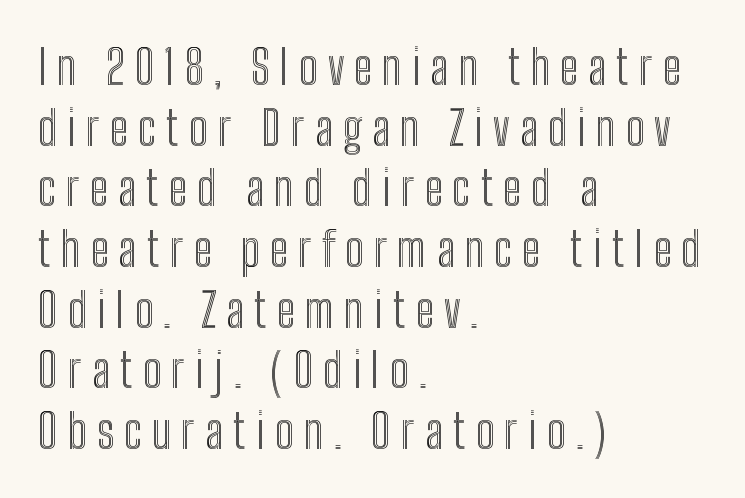
{"italic": "no", "width": "condensed", "x_height": "medium", "monospaced": "no", "underline": "no", "align": "left", "line_spacing": "normal", "line_spacing_ratio": 1.29, "letter_spacing": "wide", "letter_spacing_em": 0.21, "glyph_px": 47}
